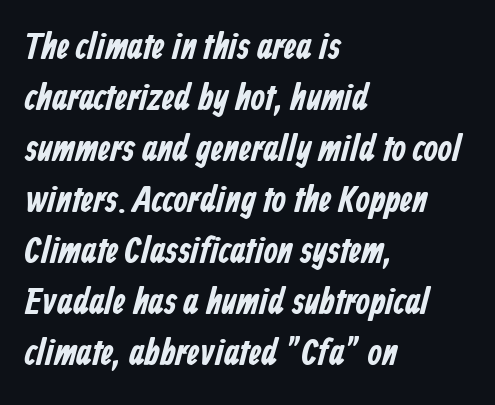
The image shows 37 px bold, condensed sans-serif type; set left-aligned, normal line spacing (1.38x), normal letter spacing, not underlined; low stroke contrast and a medium x-height.
